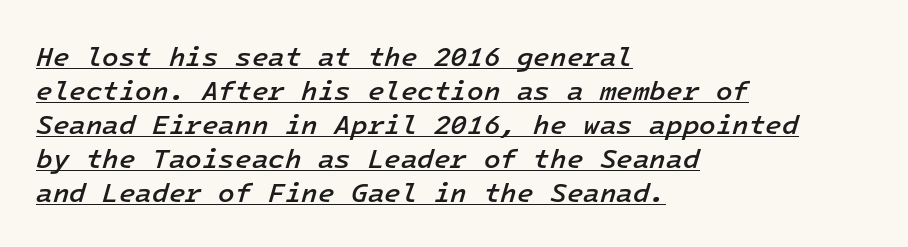
The glyphs have the mass of a demibold cut, below bold. Layout note: lines flush left. A baseline rule has been typeset under these characters. How would I describe the line gaps? Plain and ordinary. Standard letterfit; no display-style spreading of the glyphs. A typesetter would mark this as italic.
